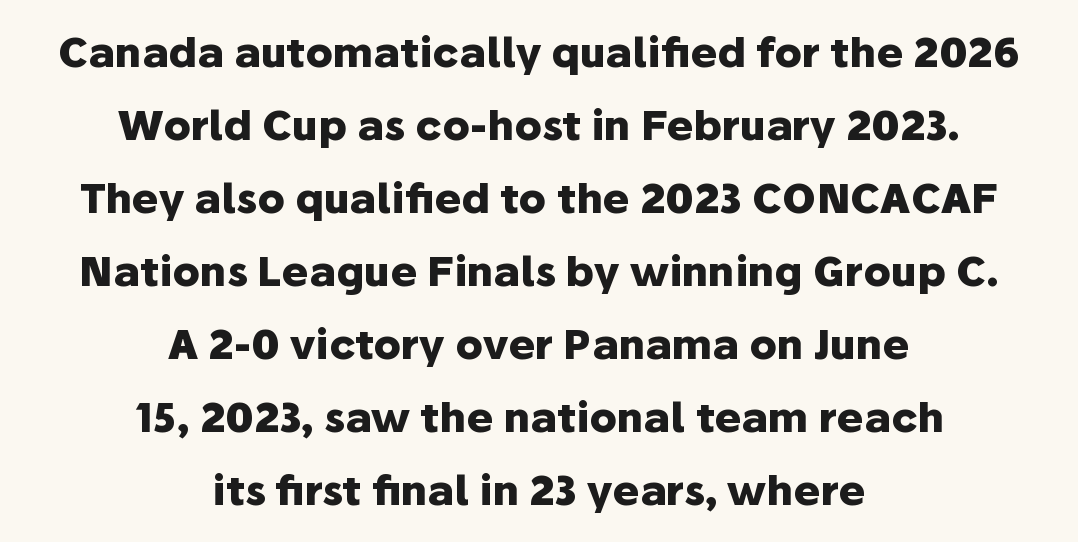
A bare baseline throughout the passage. In terms of letterspacing, this is plain default setting. To sum up the face: it is a sans, with no serifs. Do the letters lean? They stand straight. Notice how the passage keeps no hard edge, just a central spine. Think of a printed novel: that variable character pitch is what you see here.
